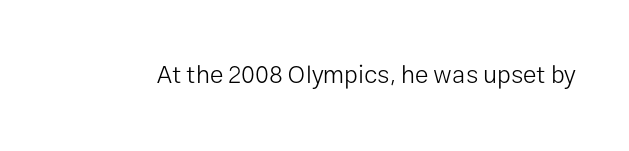
Q: Is the text bold? A: No.
Q: Is the text italic (slanted)? A: No, it is upright.
Q: Is the text underlined? A: No.
Q: Is the spacing between letters normal or unusually wide? A: Normal.
